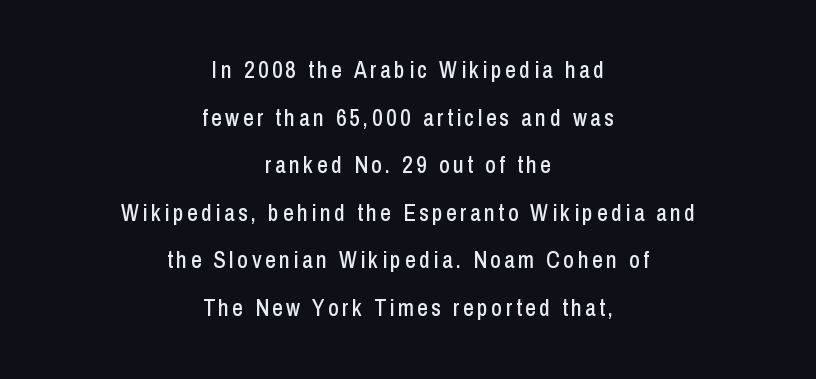
Q: Is the text italic (slanted)? A: No, it is upright.
Q: Is the text underlined? A: No.
Q: How is the paragraph aligned? A: Centered.
Q: Is the spacing between lines tight, normal or loose? A: Loose.
